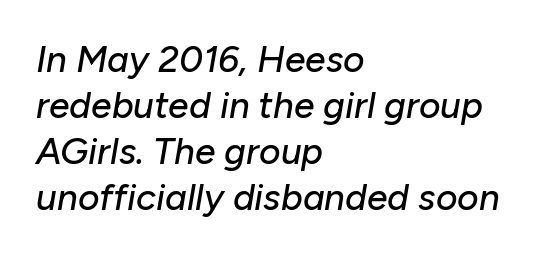
The image shows 37 px text type, italic (leaning right); set left-aligned, line spacing 1.24x, normal letter spacing, not underlined; low stroke contrast and a medium x-height.
